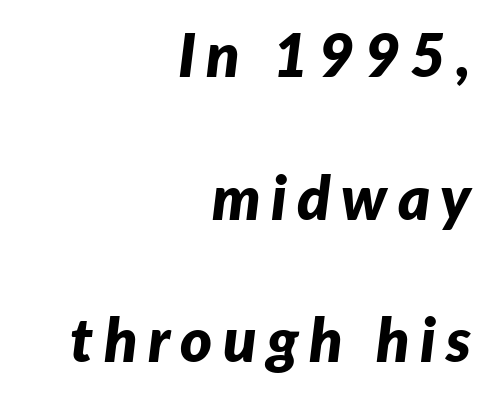
{"italic": "yes", "lean": "right", "slant_degrees": 7, "bold": "yes", "weight": "bold", "width": "normal", "stroke_contrast": "low", "x_height": "medium", "monospaced": "no", "underline": "no", "align": "right", "line_spacing": "loose", "line_spacing_ratio": 2.34, "glyph_px": 61}
